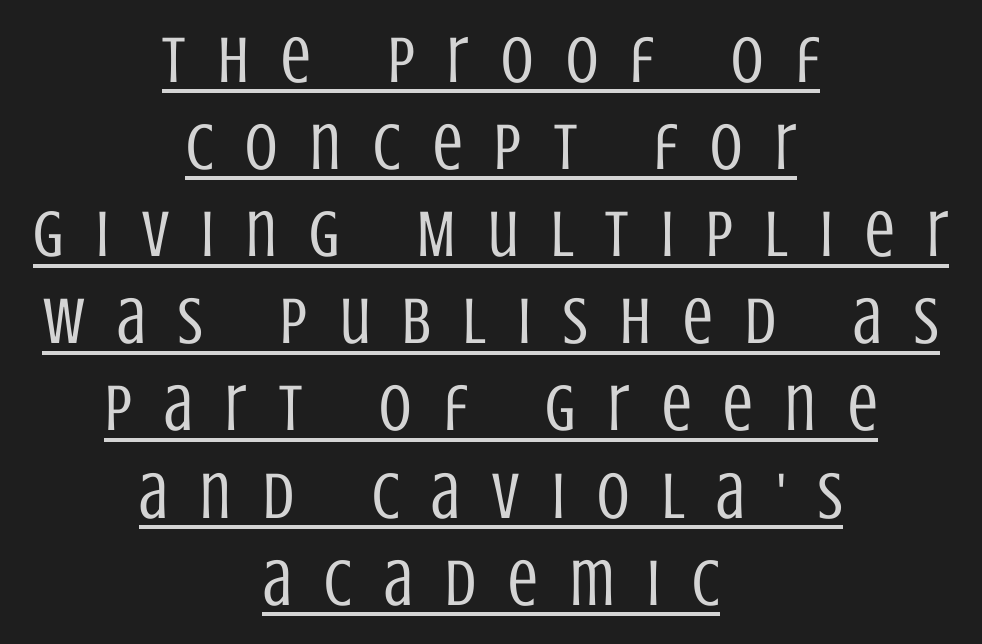
Q: Is the text bold? A: No.
Q: Is the text italic (slanted)? A: No, it is upright.
Q: Is the typeface a serif or a sans-serif typeface? A: Sans-serif.
Q: Is the text underlined? A: Yes.
Q: How is the paragraph aligned? A: Centered.
Q: Is the spacing between letters normal or unusually wide? A: Unusually wide.
Q: Is the spacing between lines tight, normal or loose? A: Normal.
Q: Width (condensed, normal, or wide)? A: Condensed.
Q: Stroke contrast? A: Low.
Q: x-height? A: Large.
Q: Monospaced? A: No.
